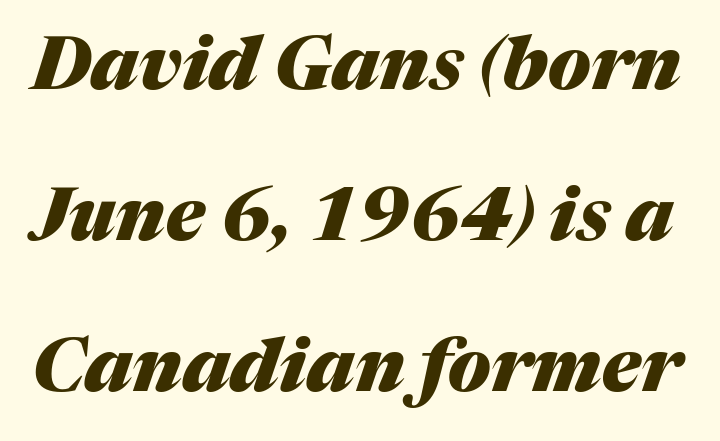
The image shows 74 px heavy type, italic (leaning right); set loose line spacing (2.04x), normal letter spacing, not underlined; medium stroke contrast and a medium x-height.
